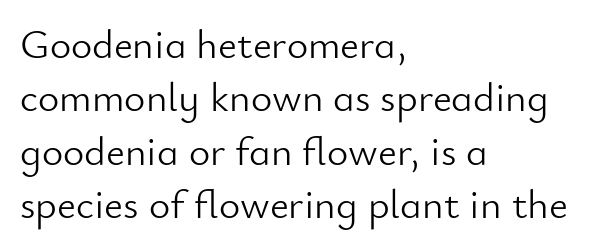
The image shows 41 px light sans-serif type, upright; set left-aligned, normal line spacing (1.3x), normal letter spacing, not underlined; low stroke contrast and a small x-height.
